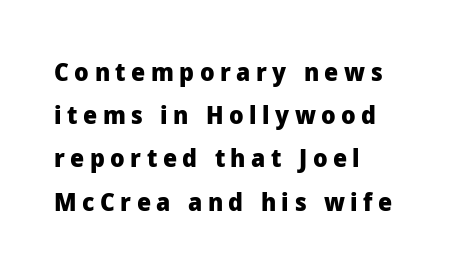
The image shows 25 px bold type, upright; set left-aligned, line spacing 1.73x, unusually wide letter spacing (+0.22 em), not underlined.
